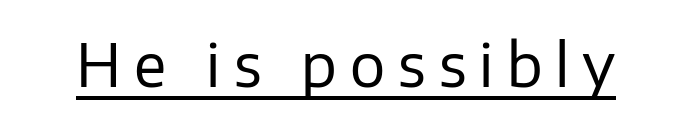
Serif or sans? Sans — the stroke terminals are bare. Character widths vary here, with narrow letters taking less room than wide ones. The face used here appears with an underline applied. Heft: none added — not bold. The typography opts for an upright posture over an oblique one.
